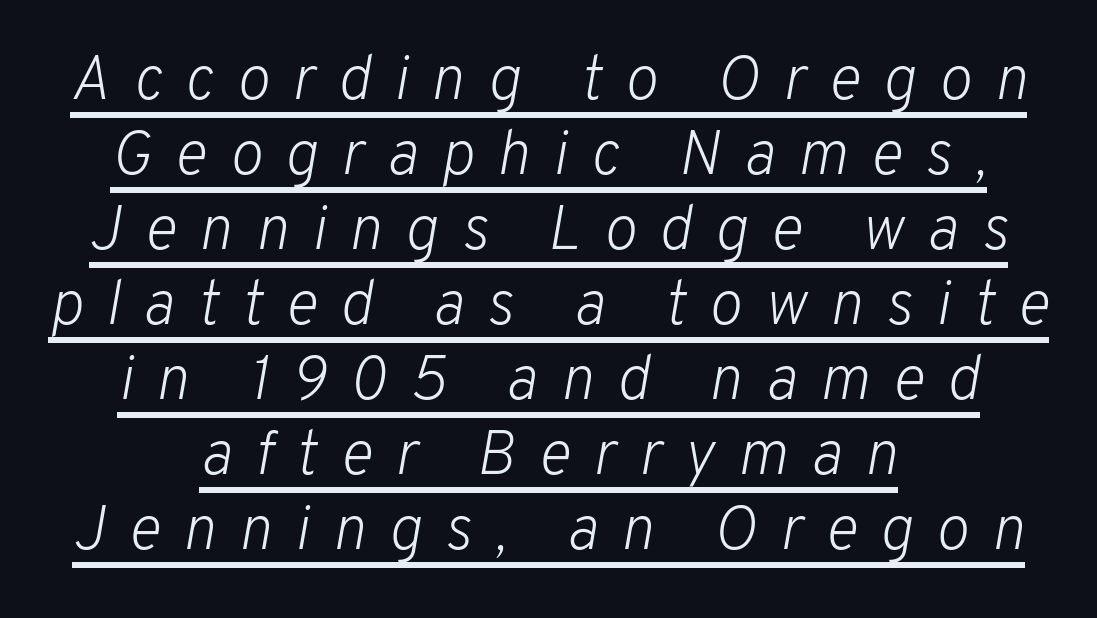
The image shows 62 px light type, italic (leaning right); set centered, line spacing 1.21x, unusually wide letter spacing (+0.37 em), underlined; low stroke contrast and a medium x-height.
